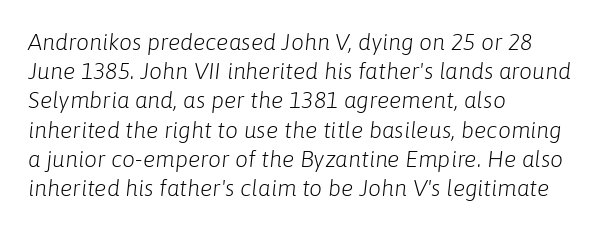
{"italic": "yes", "lean": "right", "slant_degrees": 6, "bold": "no", "underline": "no", "align": "left", "line_spacing": "normal", "line_spacing_ratio": 1.27, "letter_spacing": "normal", "letter_spacing_em": 0.0, "glyph_px": 23}
